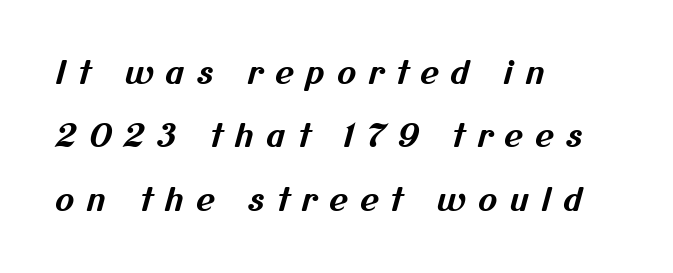
The image shows 32 px bold sans-serif type; set left-aligned, loose line spacing (1.98x), unusually wide letter spacing (+0.38 em), not underlined; medium stroke contrast and a medium x-height.
